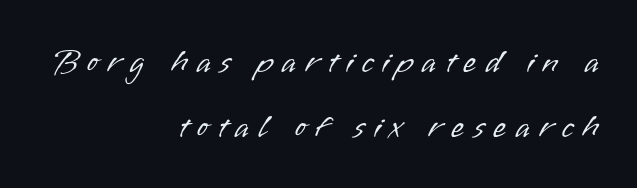
Q: Is the text bold? A: No.
Q: Is the text italic (slanted)? A: Yes.
Q: Is the typeface a serif or a sans-serif typeface? A: Sans-serif.
Q: Is the text underlined? A: No.
Q: How is the paragraph aligned? A: Right-aligned.
Q: Is the spacing between letters normal or unusually wide? A: Unusually wide.
Q: Is the spacing between lines tight, normal or loose? A: Loose.
Q: Width (condensed, normal, or wide)? A: Normal.
Q: Stroke contrast? A: Low.
Q: x-height? A: Small.
Q: Monospaced? A: No.
